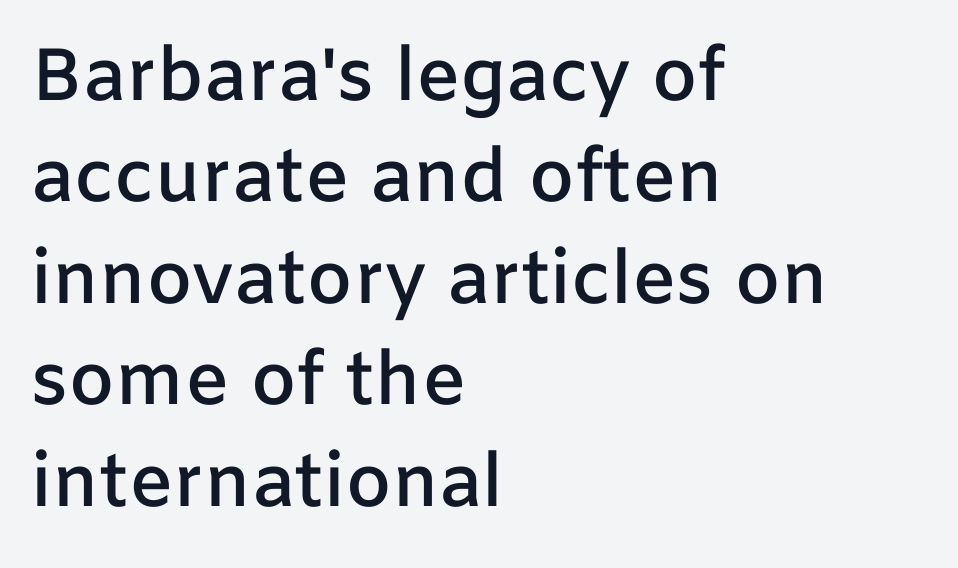
Q: Is the text bold? A: Semi-bold.
Q: Is the text italic (slanted)? A: No, it is upright.
Q: Is the typeface a serif or a sans-serif typeface? A: Sans-serif.
Q: Is the text underlined? A: No.
Q: How is the paragraph aligned? A: Left-aligned.
Q: Is the spacing between letters normal or unusually wide? A: Normal.
Q: Is the spacing between lines tight, normal or loose? A: Normal.
Q: Width (condensed, normal, or wide)? A: Normal.
Q: Stroke contrast? A: Low.
Q: x-height? A: Medium.
Q: Monospaced? A: No.
